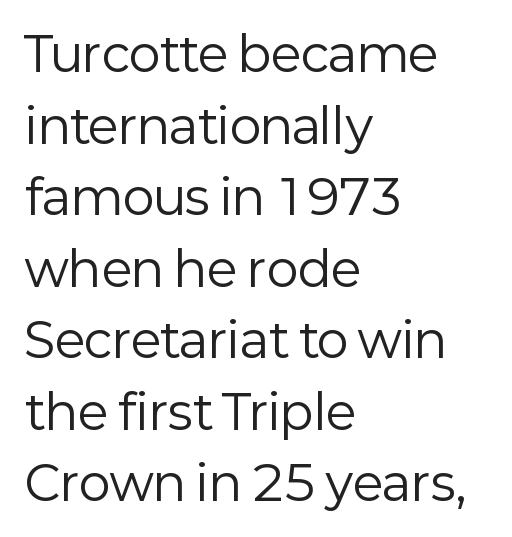
The image shows 48 px regular-weight sans-serif type, upright; set left-aligned, normal line spacing (1.49x), normal letter spacing, not underlined; low stroke contrast and a medium x-height.
